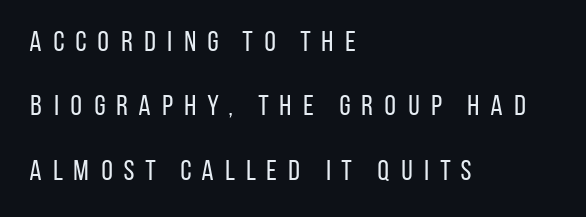
{"serif": "no", "italic": "no", "bold": "no", "weight": "regular", "width": "condensed", "stroke_contrast": "low", "x_height": "large", "monospaced": "no", "underline": "no", "align": "left", "line_spacing": "loose", "line_spacing_ratio": 2.22, "letter_spacing": "wide", "letter_spacing_em": 0.33, "glyph_px": 29}
